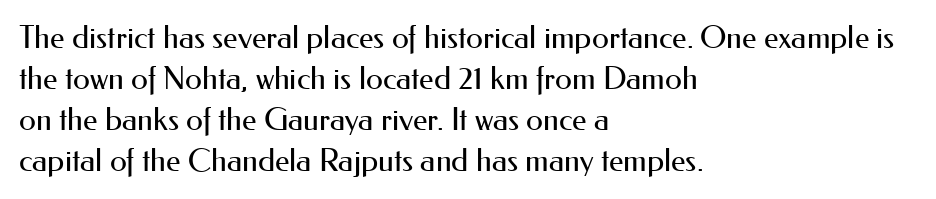
Q: Is the text bold? A: No.
Q: Is the text italic (slanted)? A: No, it is upright.
Q: Is the typeface a serif or a sans-serif typeface? A: Sans-serif.
Q: Is the text underlined? A: No.
Q: How is the paragraph aligned? A: Left-aligned.
Q: Is the spacing between letters normal or unusually wide? A: Normal.
Q: Is the spacing between lines tight, normal or loose? A: Normal.
Q: Width (condensed, normal, or wide)? A: Normal.
Q: Stroke contrast? A: Medium.
Q: x-height? A: Small.
Q: Monospaced? A: No.
